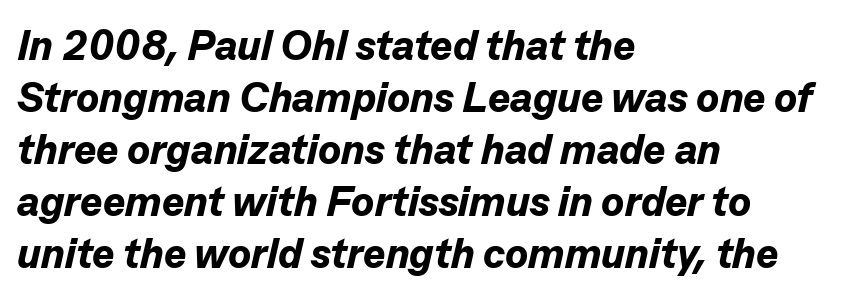
The image shows 42 px bold type, italic (leaning right); set left-aligned, line spacing 1.24x, normal letter spacing, not underlined; low stroke contrast and a medium x-height.
